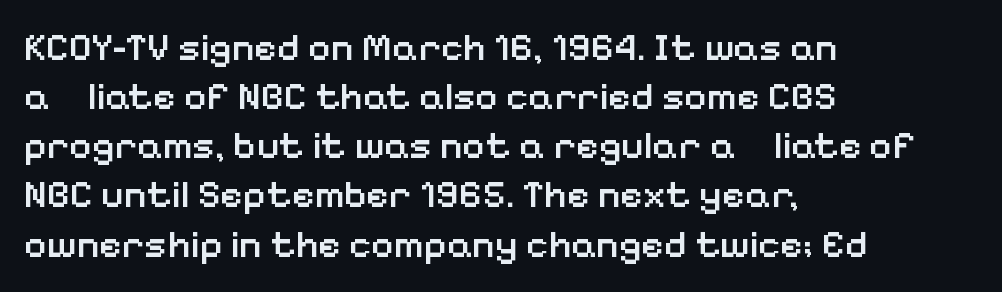
The image shows 39 px semibold sans-serif type, upright; set left-aligned, normal line spacing (1.26x), normal letter spacing, not underlined; low stroke contrast and a medium x-height.
